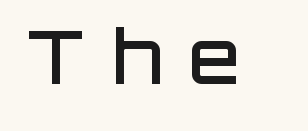
{"serif": "no", "italic": "no", "bold": "semi", "weight": "semibold", "width": "normal", "stroke_contrast": "low", "x_height": "large", "monospaced": "no", "underline": "no", "letter_spacing": "wide", "letter_spacing_em": 0.37, "glyph_px": 74}
